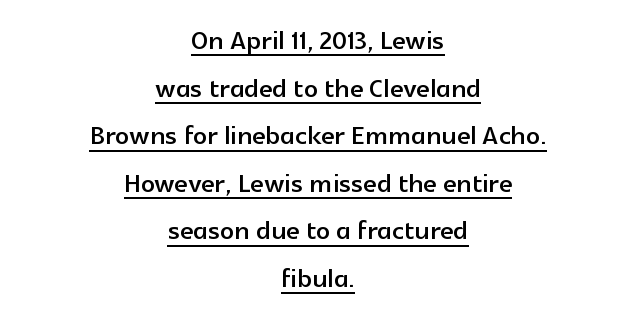
The font's upright variant was chosen for this text. Quick note: underline on. Does the leading feel generous? No, just average. These lines are rendered in a variable-pitch font. The paragraph shown floats in the horizontal middle.
